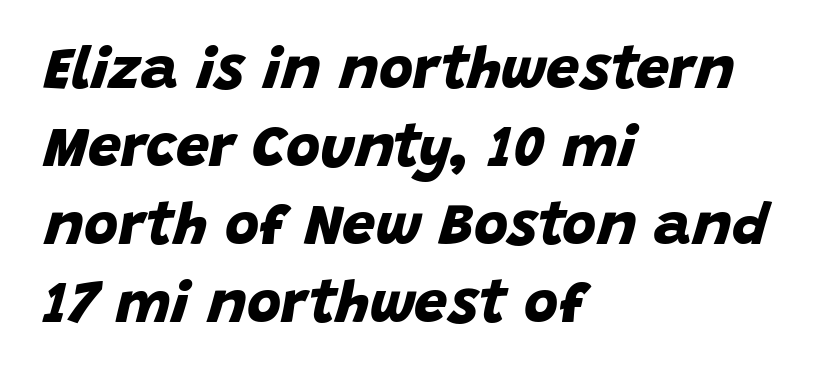
{"serif": "no", "bold": "yes", "weight": "bold", "width": "normal", "stroke_contrast": "low", "x_height": "large", "monospaced": "no", "underline": "no", "align": "left", "line_spacing": "normal", "line_spacing_ratio": 1.32, "letter_spacing": "normal", "letter_spacing_em": 0.0, "glyph_px": 59}
